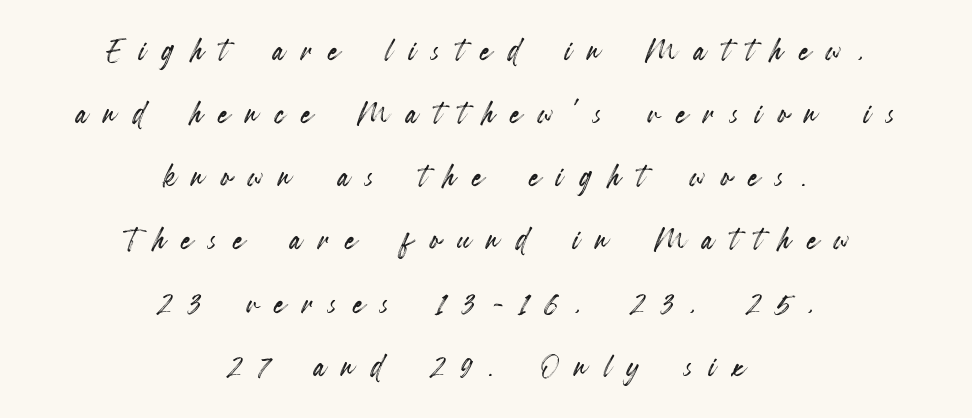
Q: Is the text italic (slanted)? A: Yes.
Q: Is the text underlined? A: No.
Q: How is the paragraph aligned? A: Centered.
Q: Is the spacing between letters normal or unusually wide? A: Unusually wide.
Q: Is the spacing between lines tight, normal or loose? A: Normal.
Q: Width (condensed, normal, or wide)? A: Condensed.
Q: x-height? A: Small.
Q: Monospaced? A: No.
